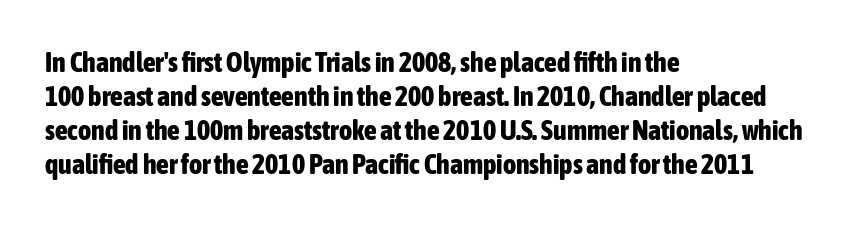
The image shows 28 px bold, condensed sans-serif type, upright; set left-aligned, line spacing 1.22x, normal letter spacing, not underlined; low stroke contrast and a medium x-height.
